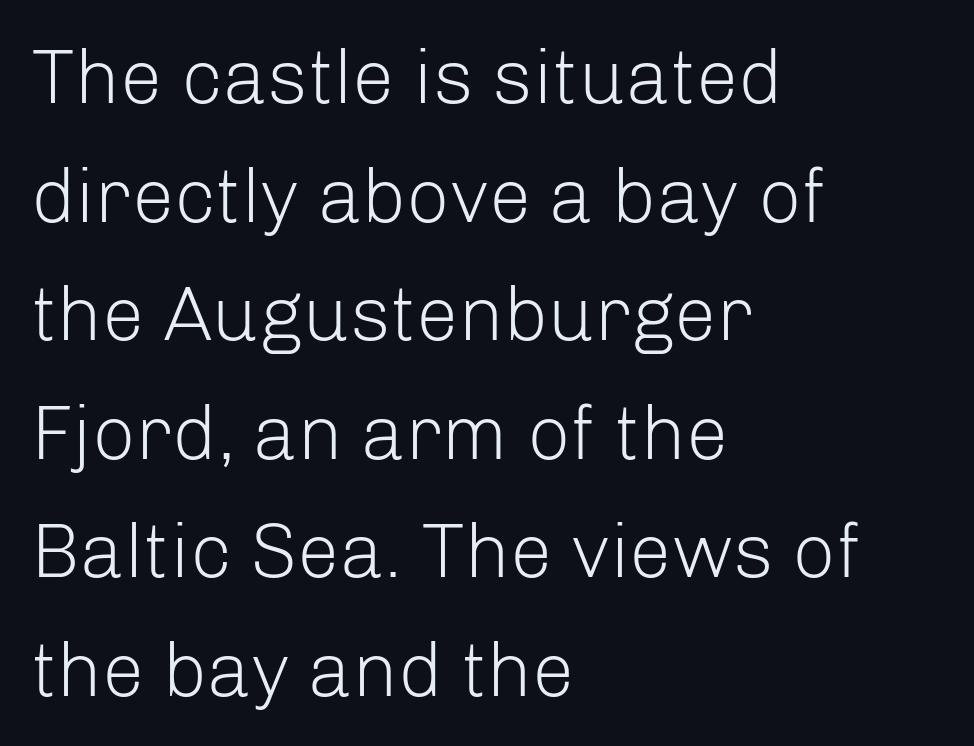
{"serif": "no", "italic": "no", "bold": "no", "weight": "light", "width": "normal", "stroke_contrast": "low", "x_height": "medium", "monospaced": "no", "underline": "no", "align": "left", "line_spacing": "normal", "line_spacing_ratio": 1.56, "letter_spacing": "normal", "letter_spacing_em": 0.0, "glyph_px": 76}
